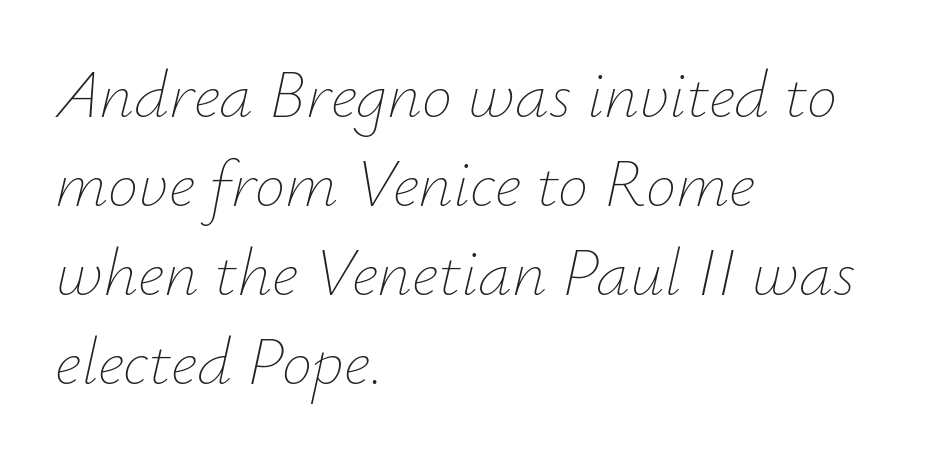
Characters are canted at an angle relative to the baseline's perpendicular. In terms of leading, this rendering sits right in the middle. A quiet, ordinary-to-light weight characterises the typeface. The words here are not underlined. Short and long lines alike share a common starting point at left. Compared with typical body copy, the letter spacing here is the same.
